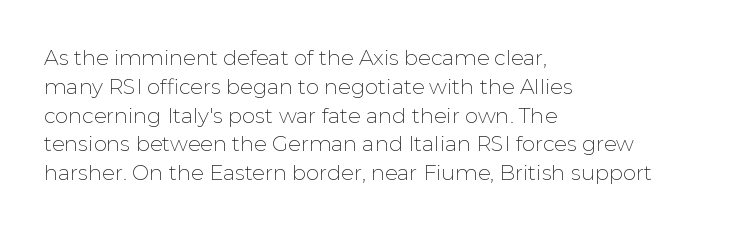
Q: Is the text bold? A: No.
Q: Is the text italic (slanted)? A: No, it is upright.
Q: Is the text underlined? A: No.
Q: How is the paragraph aligned? A: Left-aligned.
Q: Is the spacing between letters normal or unusually wide? A: Normal.
Q: Is the spacing between lines tight, normal or loose? A: Normal.
